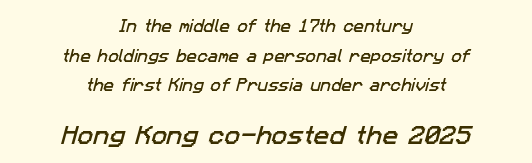
{"underline": "no", "align": "center", "line_spacing": "loose", "line_spacing_ratio": 2.11, "letter_spacing": "normal", "letter_spacing_em": 0.0, "larger_block": "second", "size_ratio": 1.5, "glyph_px": 21}
